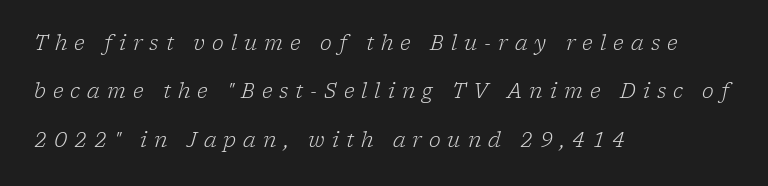
Q: Is the text bold? A: No.
Q: Is the text italic (slanted)? A: Yes, it leans right by about 17 degrees.
Q: Is the text underlined? A: No.
Q: How is the paragraph aligned? A: Left-aligned.
Q: Is the spacing between letters normal or unusually wide? A: Unusually wide.
Q: Is the spacing between lines tight, normal or loose? A: Loose.
